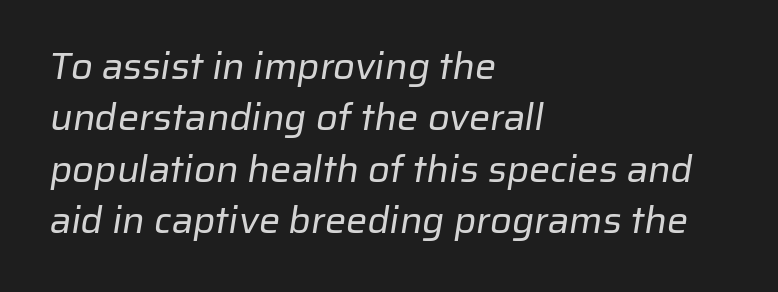
Q: Is the text bold? A: No.
Q: Is the typeface a serif or a sans-serif typeface? A: Sans-serif.
Q: Is the text underlined? A: No.
Q: How is the paragraph aligned? A: Left-aligned.
Q: Is the spacing between letters normal or unusually wide? A: Normal.
Q: Is the spacing between lines tight, normal or loose? A: Normal.
Q: Width (condensed, normal, or wide)? A: Normal.
Q: Stroke contrast? A: Low.
Q: x-height? A: Medium.
Q: Monospaced? A: No.
